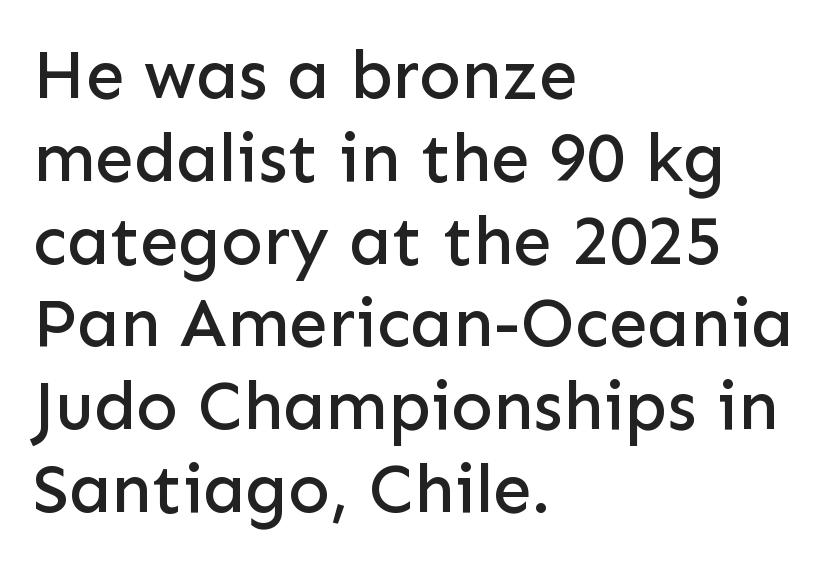
Q: Is the text italic (slanted)? A: No, it is upright.
Q: Is the typeface a serif or a sans-serif typeface? A: Sans-serif.
Q: Is the text underlined? A: No.
Q: How is the paragraph aligned? A: Left-aligned.
Q: Is the spacing between letters normal or unusually wide? A: Normal.
Q: Width (condensed, normal, or wide)? A: Normal.
Q: Stroke contrast? A: Low.
Q: x-height? A: Medium.
Q: Monospaced? A: No.
